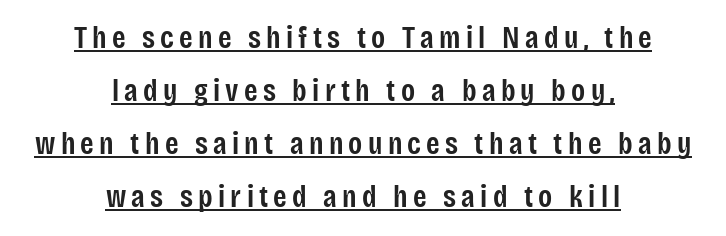
The image shows 31 px semibold, condensed sans-serif type, upright; set centered, line spacing 1.71x, underlined; low stroke contrast and a large x-height.
